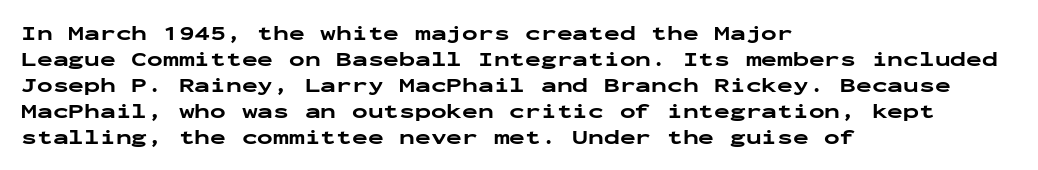
Q: Is the text bold? A: Yes.
Q: Is the text italic (slanted)? A: No, it is upright.
Q: Is the text underlined? A: No.
Q: How is the paragraph aligned? A: Left-aligned.
Q: Is the spacing between letters normal or unusually wide? A: Normal.
